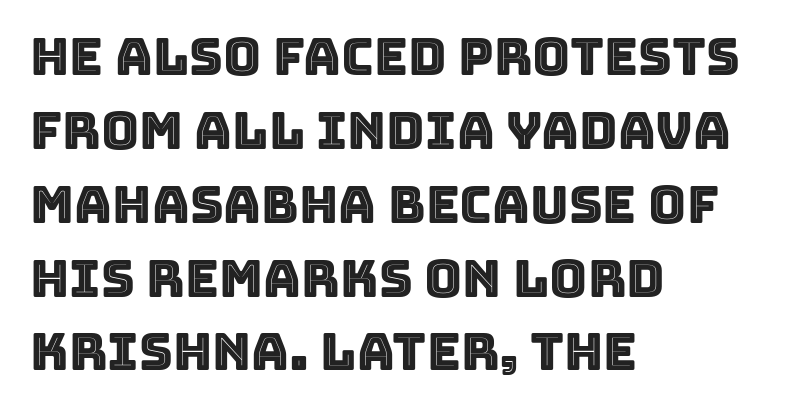
The text block is weighted toward the left margin, trailing off unevenly rightward. Line spacing here is normal. Looks like regular typesetting: each glyph gets only the width it needs. The type sits square on the baseline with zero lean.
